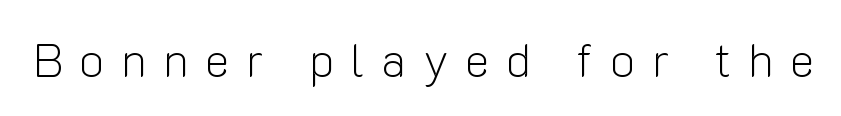
This sample uses expanded letter spacing, leaving extra air between glyphs. The specimen reads as upright at a glance. Letters rest on an invisible, unmarked baseline. Compared with a typical body face, this is equally light or lighter still. The passage shown is typeset with a sans-serif family. Think of a printed novel: that variable character pitch is what you see here.
